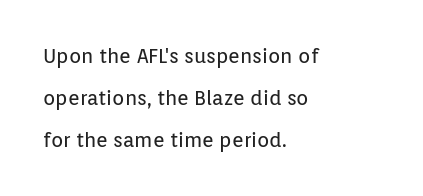
Q: Is the text bold? A: No.
Q: Is the text italic (slanted)? A: No, it is upright.
Q: Is the text underlined? A: No.
Q: How is the paragraph aligned? A: Left-aligned.
Q: Is the spacing between letters normal or unusually wide? A: Normal.
Q: Is the spacing between lines tight, normal or loose? A: Loose.
